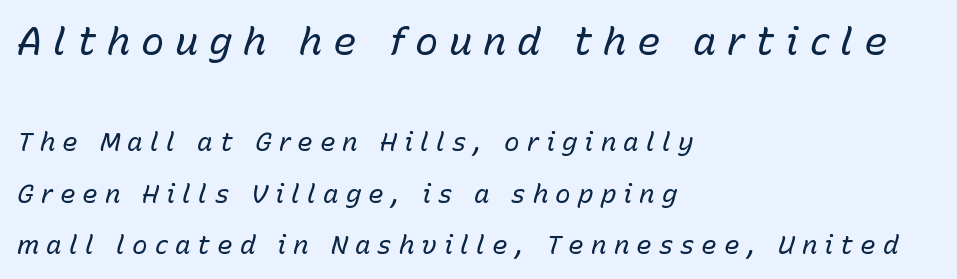
You could not count columns in this text — the font is proportionally spaced. This is oblique type, the kind used for emphasis or titles. Just letters on the line, the space beneath them empty. Size contrast runs from large at the top to small at the bottom.
